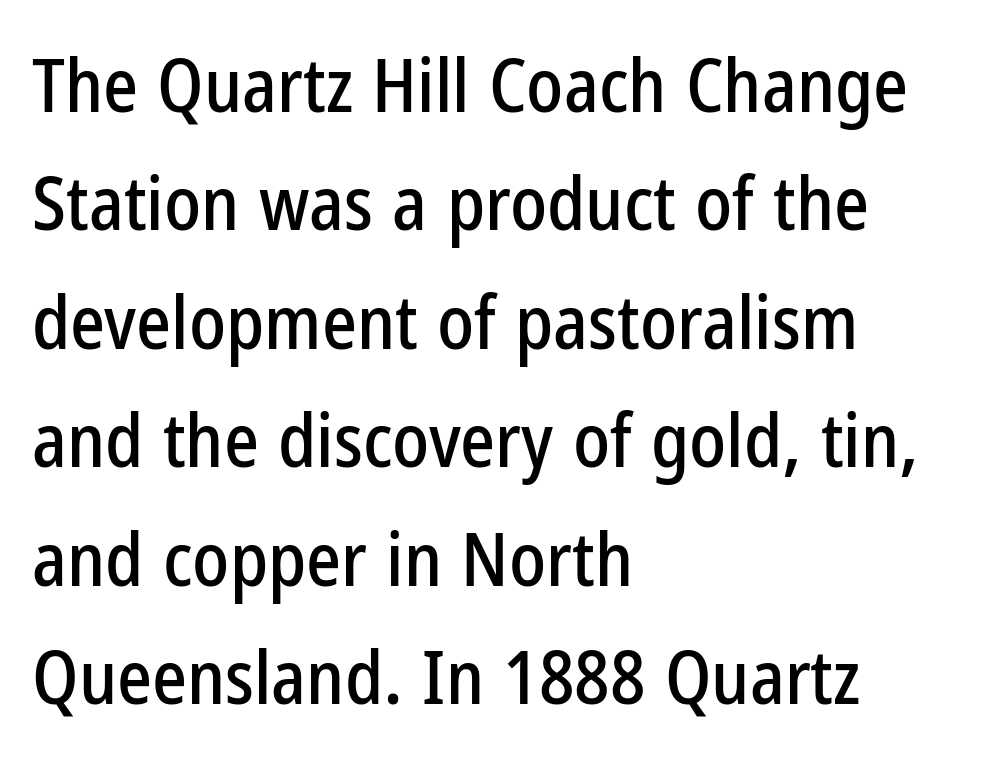
The image shows 74 px condensed sans-serif type, upright; set left-aligned, normal line spacing (1.6x), normal letter spacing, not underlined; low stroke contrast and a medium x-height.
